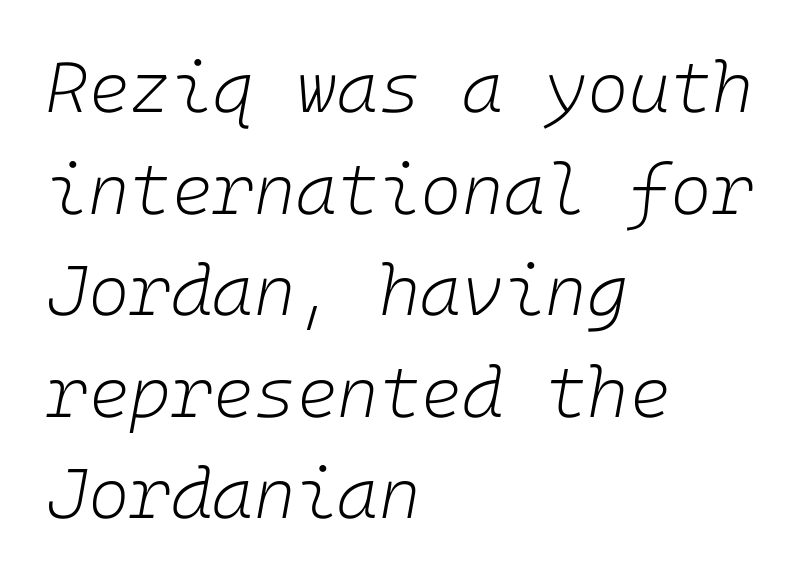
You can tell it's italic because the verticals aren't actually vertical. Stroke thickness stays within the range of a standard reading face or lighter. The compositor pushed each line to the left boundary. You could call the tracking neutral — neither tight nor loose. Nobody drew a line under any word here. In terms of leading, this rendering sits right in the middle.
